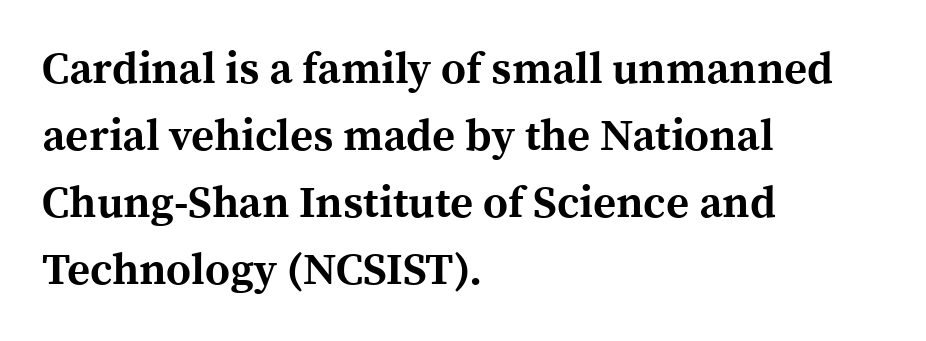
Q: Is the text bold? A: Yes.
Q: Is the text italic (slanted)? A: No, it is upright.
Q: Is the typeface a serif or a sans-serif typeface? A: Serif.
Q: Is the text underlined? A: No.
Q: How is the paragraph aligned? A: Left-aligned.
Q: Is the spacing between letters normal or unusually wide? A: Normal.
Q: Is the spacing between lines tight, normal or loose? A: Normal.
Q: Width (condensed, normal, or wide)? A: Normal.
Q: x-height? A: Medium.
Q: Monospaced? A: No.
